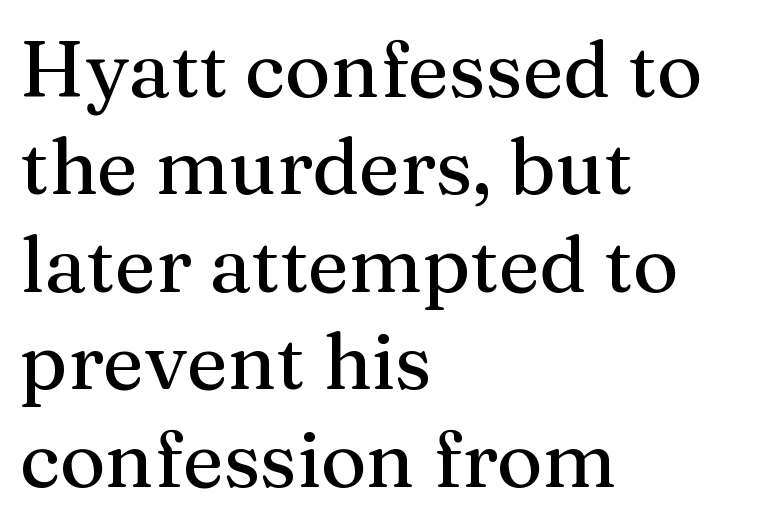
Quick note: not italic, upright. Is the block centered? No — it sits flush against the left margin. Between one letter and the next there's only the usual sliver of space. Underline: absent.
